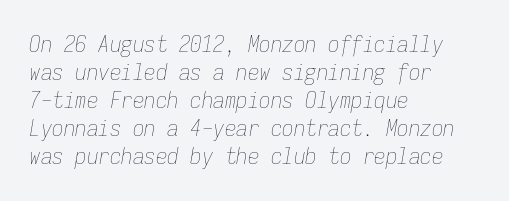
The image shows 23 px text type, italic (leaning right); set left-aligned, line spacing 1.22x, normal letter spacing, not underlined.
